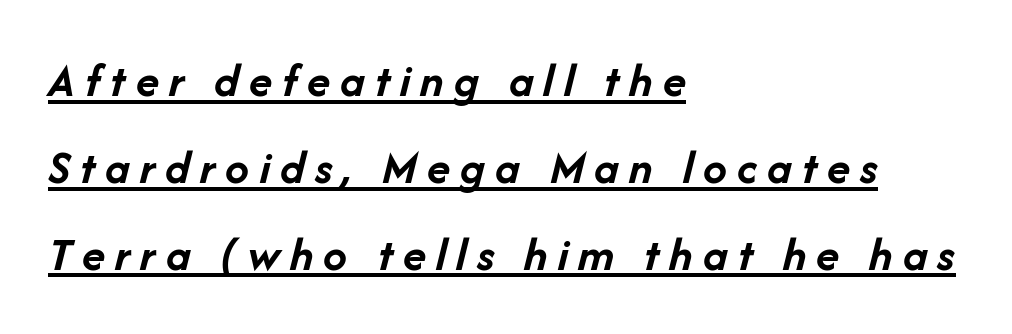
Is this a fixed-width face? No — the glyphs have proportional, varying widths. Bold? Absolutely — the strokes are thick and heavy. Emphasis-style slanted type is in use. Display-style spreading of the glyphs; the letterfit is very open.
